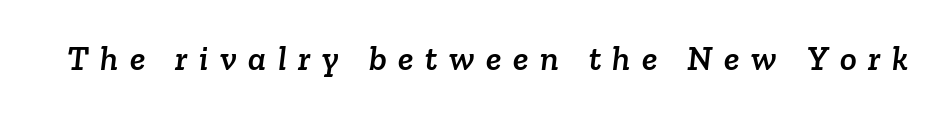
The image shows 35 px serif type; set unusually wide letter spacing (+0.33 em), not underlined; low stroke contrast and a medium x-height.
